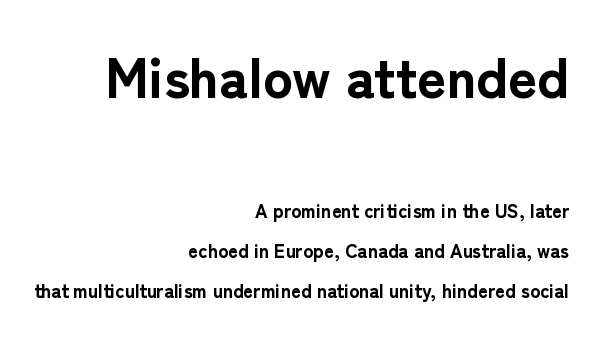
If you measured baseline to baseline, you'd find a long distance. Each letter keeps its own natural width here, so spacing adapts to shape. Every character sits straight up, as roman type does. Check the space under the baseline: it is left empty. Nobody touched the tracking dial on this one.
